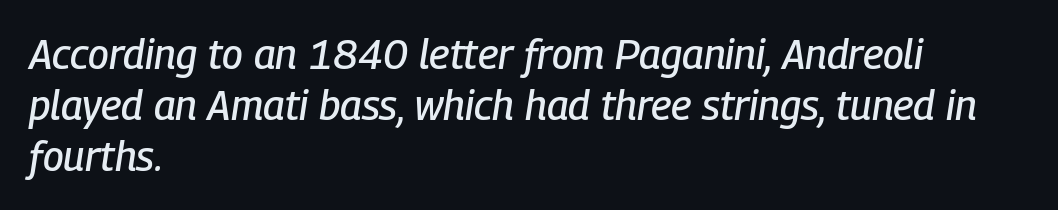
The space directly below the letters is spotless. You could not count columns in this text — the font is proportionally spaced. The rag falls on the right side of this text block. Quick note: italic. Compared with typical body copy, the letter spacing here is the same.
